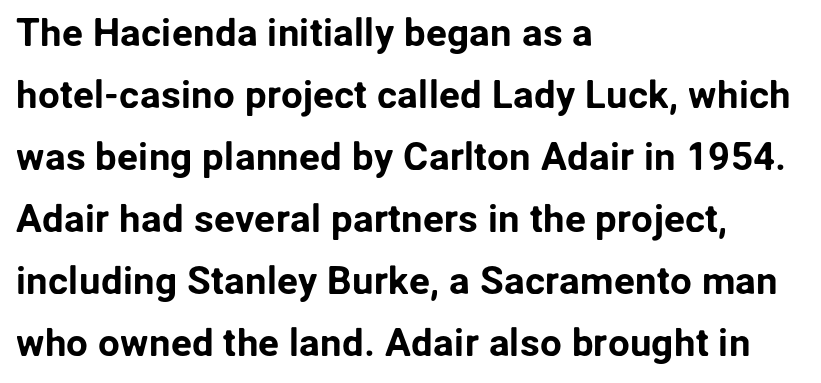
Q: Is the text italic (slanted)? A: No, it is upright.
Q: Is the typeface a serif or a sans-serif typeface? A: Sans-serif.
Q: Is the text underlined? A: No.
Q: How is the paragraph aligned? A: Left-aligned.
Q: Is the spacing between letters normal or unusually wide? A: Normal.
Q: Is the spacing between lines tight, normal or loose? A: Normal.
Q: Width (condensed, normal, or wide)? A: Normal.
Q: Stroke contrast? A: Low.
Q: x-height? A: Medium.
Q: Monospaced? A: No.
